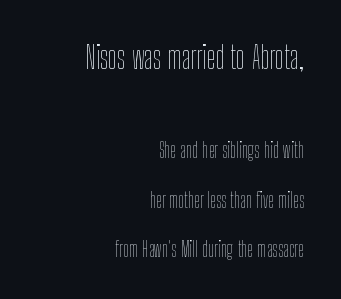
The type sits square on the baseline with zero lean. The face used here appears at its bigger size in the upper chunk. The text block is weighted toward the right margin, trailing off unevenly leftward. The designer dialed line spacing up above the default. Summary of weight: not heavy and not bold.
